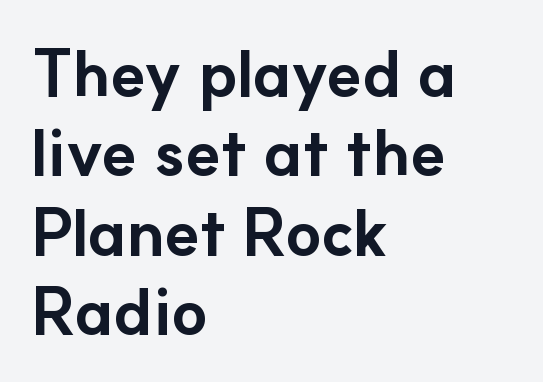
The image shows 65 px bold sans-serif type, upright; set left-aligned, line spacing 1.22x, normal letter spacing, not underlined; low stroke contrast and a small x-height.
